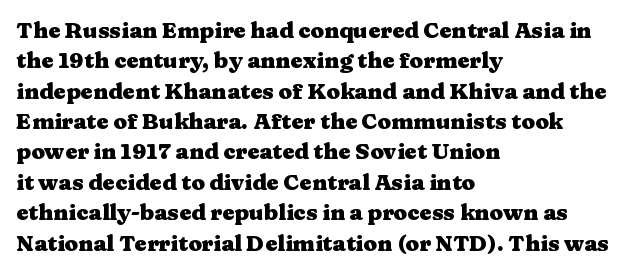
Q: Is the text bold? A: Yes.
Q: Is the text italic (slanted)? A: No, it is upright.
Q: Is the text underlined? A: No.
Q: How is the paragraph aligned? A: Left-aligned.
Q: Is the spacing between letters normal or unusually wide? A: Normal.
Q: Is the spacing between lines tight, normal or loose? A: Normal.
